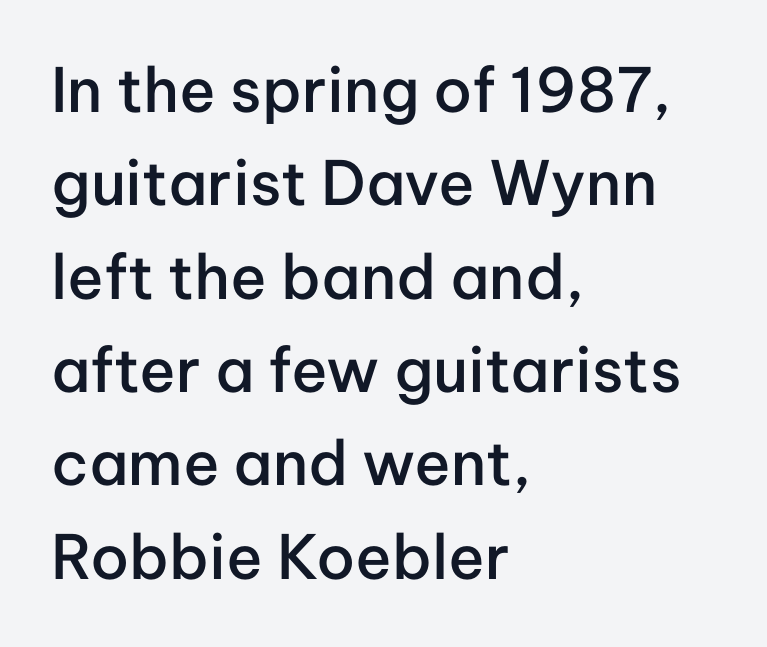
{"serif": "no", "italic": "no", "bold": "semi", "weight": "semibold", "width": "normal", "stroke_contrast": "low", "x_height": "medium", "monospaced": "no", "underline": "no", "align": "left", "line_spacing": "normal", "line_spacing_ratio": 1.53, "letter_spacing": "normal", "letter_spacing_em": 0.0, "glyph_px": 61}
